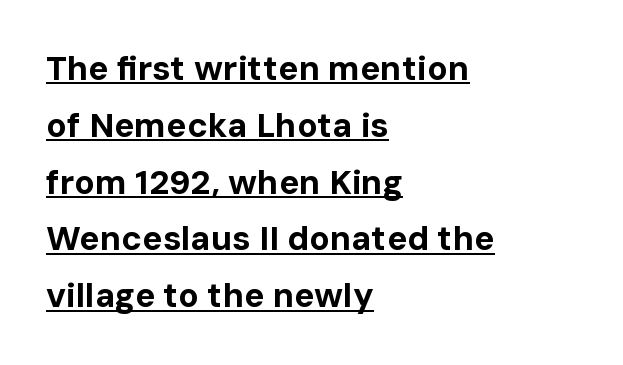
The image shows 34 px bold sans-serif type, upright; set left-aligned, normal line spacing (1.67x), normal letter spacing, underlined; low stroke contrast and a medium x-height.
